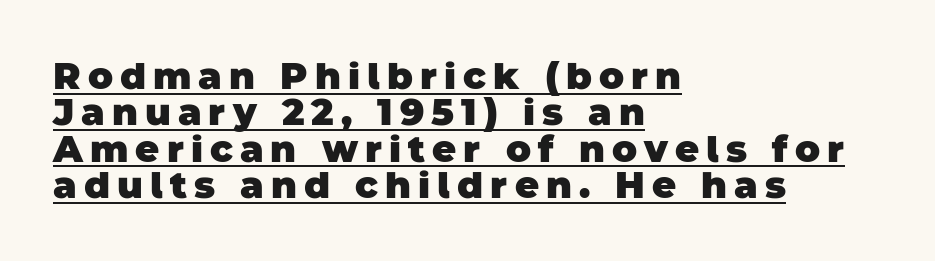
Q: Is the text bold? A: Yes.
Q: Is the typeface a serif or a sans-serif typeface? A: Sans-serif.
Q: Is the text underlined? A: Yes.
Q: How is the paragraph aligned? A: Left-aligned.
Q: Is the spacing between lines tight, normal or loose? A: Tight.
Q: Width (condensed, normal, or wide)? A: Normal.
Q: Stroke contrast? A: Low.
Q: x-height? A: Large.
Q: Monospaced? A: No.
